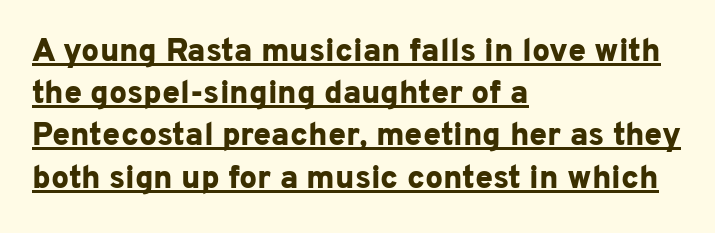
Underline: present. Successive baselines arrive at the customary interval. Here the glyphs are tracked normally, forming tight word shapes. These lines stack with their left ends in a neat column. This sample has the flowing, uneven cadence of proportional lettering. I'd describe the lettering as bold — thick and assertive.
